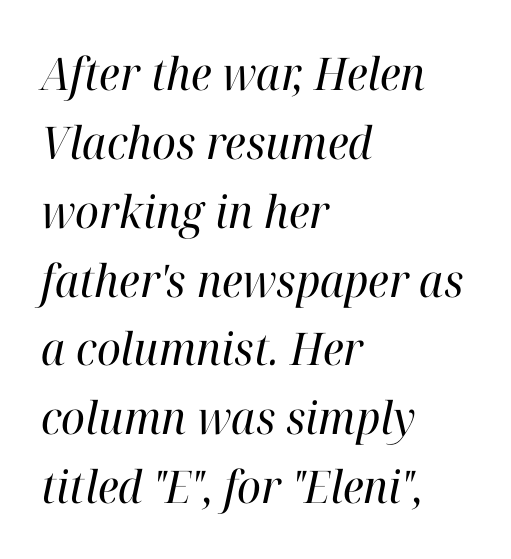
You can tell from the footed stems that serif type was used. Compared with a centered layout, this one pins lines to the left instead. Notice how the stems are inclined rather than vertical — that's the hallmark of italics. The specimen omits any rule beneath the text block's lines. Looks like regular typesetting: each glyph gets only the width it needs.
